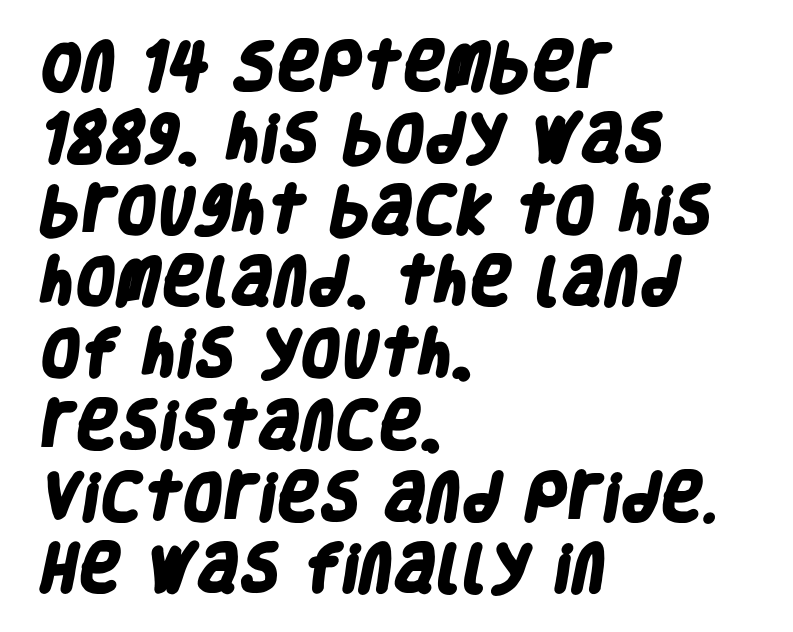
The strip under each line holds only bare page. The vertical gap from one line to the next is medium. What kind of face is this? One without serifs — a sans. This sample is left-justified, so line endings fall wherever the words run out. You could not count columns in this text — the font is proportionally spaced.
